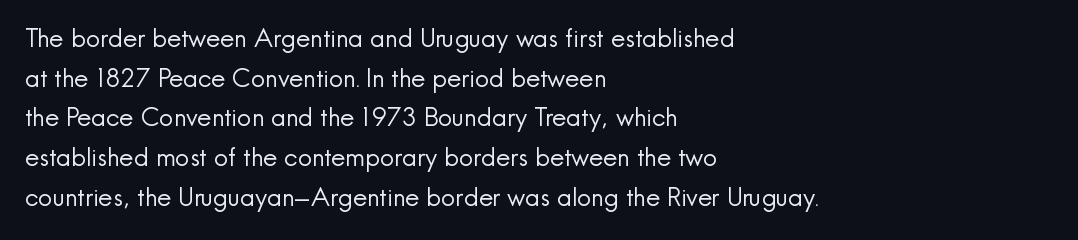
{"italic": "no", "bold": "no", "underline": "no", "align": "left", "line_spacing": "normal", "line_spacing_ratio": 1.59, "letter_spacing": "normal", "letter_spacing_em": 0.0, "glyph_px": 25}
